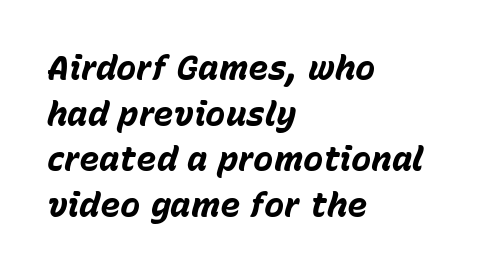
Strokes here are thick enough to call this a true bold. The face used here is proportionally spaced, like ordinary book or web type. The gap between lines stays unmarked. In terms of posture, this sample is oblique.
